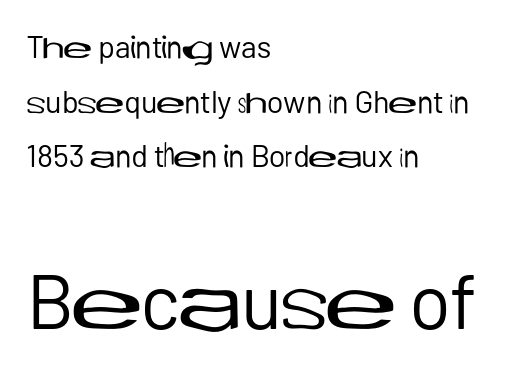
The image shows 77 px regular-weight sans-serif type, upright; set left-aligned, line spacing 1.76x, normal letter spacing, not underlined; the second (bottom) block is 2.48x larger; low stroke contrast and a medium x-height.
